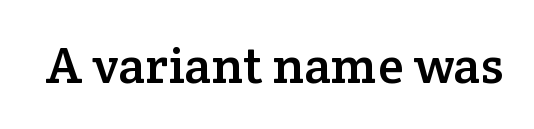
Q: Is the text italic (slanted)? A: No, it is upright.
Q: Is the typeface a serif or a sans-serif typeface? A: Serif.
Q: Is the text underlined? A: No.
Q: Is the spacing between letters normal or unusually wide? A: Normal.
Q: Width (condensed, normal, or wide)? A: Normal.
Q: Stroke contrast? A: Low.
Q: x-height? A: Medium.
Q: Monospaced? A: No.
